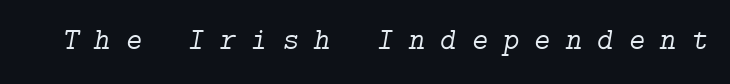
The image shows 31 px light serif type, italic (leaning right); set unusually wide letter spacing (+0.49 em), not underlined; low stroke contrast and a medium x-height.
